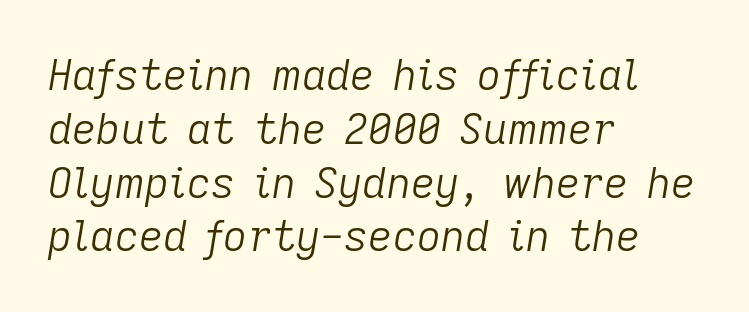
Bare-footed words on every line. Nobody touched the tracking dial on this one. Nothing heavy about these letters — not bold at all. Quick note: interline space is typical. The typography opts for an oblique posture over an upright one.
